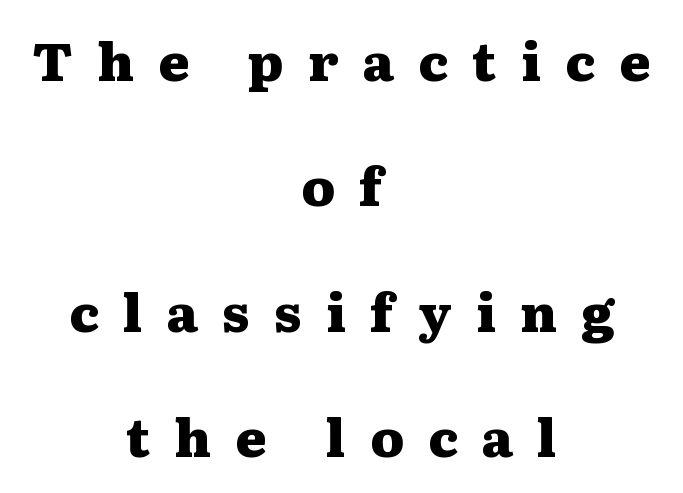
These lines are rendered in a variable-pitch font. The designer dialed line spacing up above the default. The type sits square on the baseline with zero lean. The space beneath each line is pristine and unruled. The letters are spread apart with noticeably loose tracking.
